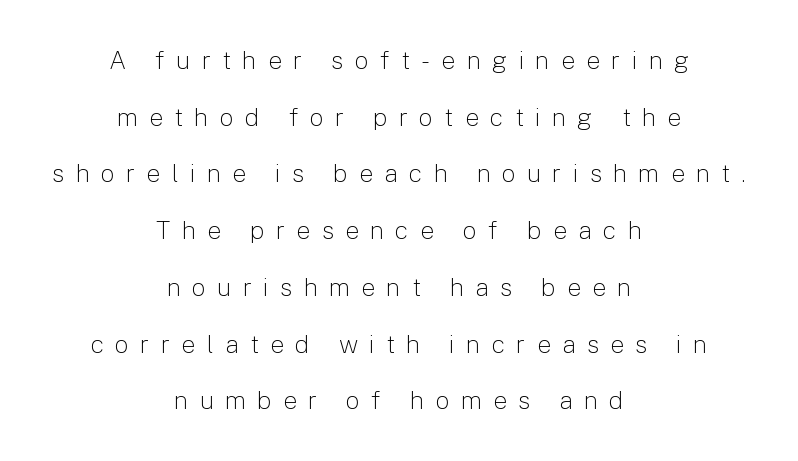
The image shows 25 px text type, upright; set centered, loose line spacing (2.27x), unusually wide letter spacing (+0.45 em), not underlined.
